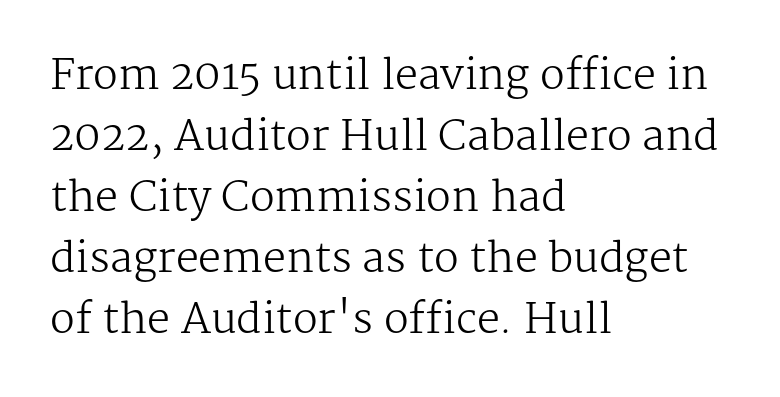
The image shows 41 px regular-weight serif type, upright; set left-aligned, normal line spacing (1.49x), normal letter spacing, not underlined; medium stroke contrast and a medium x-height.
